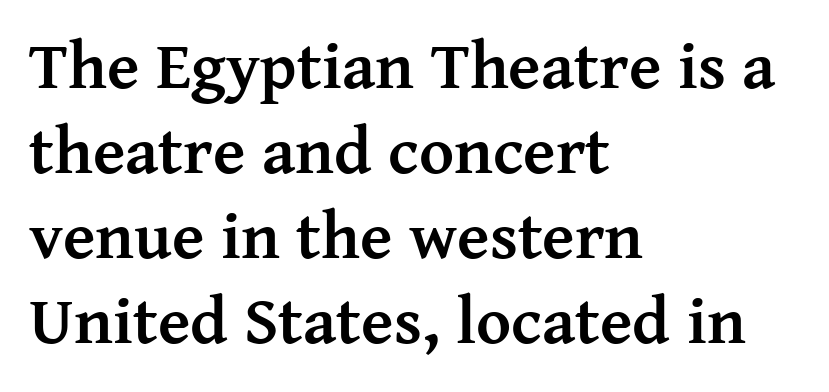
Q: Is the text bold? A: Yes.
Q: Is the text italic (slanted)? A: No, it is upright.
Q: Is the typeface a serif or a sans-serif typeface? A: Serif.
Q: Is the text underlined? A: No.
Q: How is the paragraph aligned? A: Left-aligned.
Q: Is the spacing between letters normal or unusually wide? A: Normal.
Q: Is the spacing between lines tight, normal or loose? A: Normal.
Q: Width (condensed, normal, or wide)? A: Normal.
Q: Stroke contrast? A: Medium.
Q: x-height? A: Medium.
Q: Monospaced? A: No.
